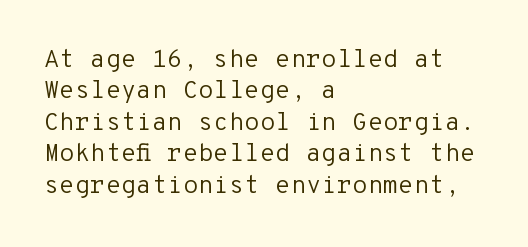
{"italic": "no", "bold": "no", "underline": "no", "align": "left", "line_spacing": "normal", "line_spacing_ratio": 1.26, "letter_spacing": "normal", "letter_spacing_em": 0.0, "glyph_px": 25}
